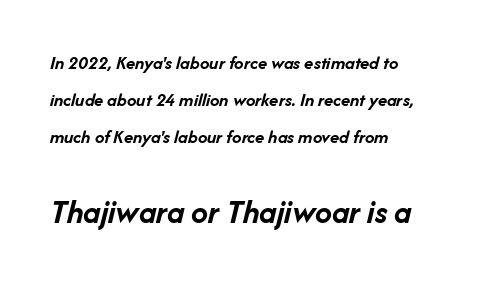
The image shows 34 px semibold type, italic (leaning right); set left-aligned, loose line spacing (1.96x), normal letter spacing, not underlined; the second (bottom) block is 1.79x larger; low stroke contrast and a medium x-height.
